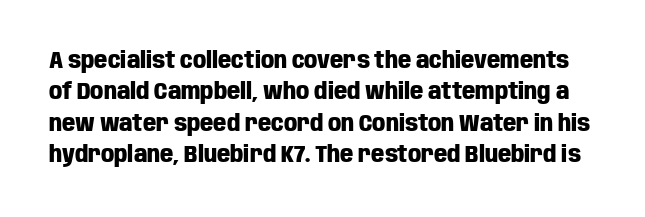
The image shows 23 px bold type, upright; set normal line spacing (1.36x), normal letter spacing, not underlined.
